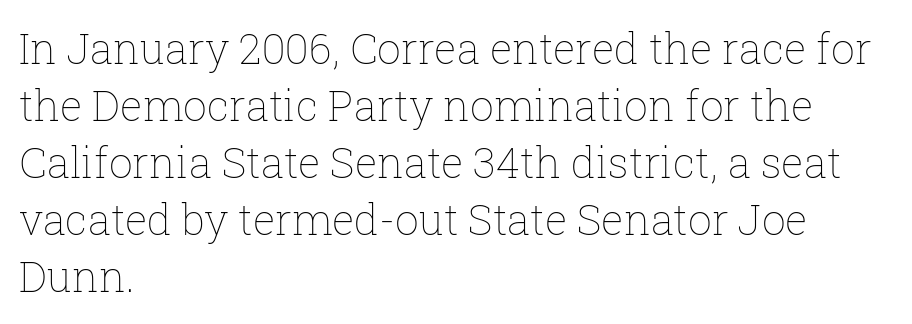
Q: Is the text bold? A: No.
Q: Is the text italic (slanted)? A: No, it is upright.
Q: Is the text underlined? A: No.
Q: How is the paragraph aligned? A: Left-aligned.
Q: Is the spacing between letters normal or unusually wide? A: Normal.
Q: Is the spacing between lines tight, normal or loose? A: Normal.
Q: Width (condensed, normal, or wide)? A: Normal.
Q: Stroke contrast? A: Low.
Q: x-height? A: Medium.
Q: Monospaced? A: No.
